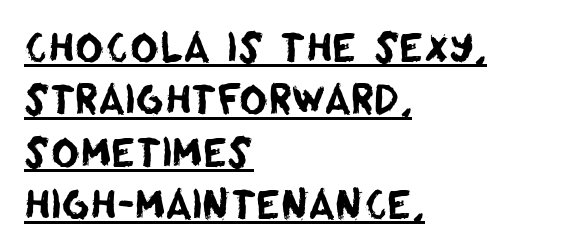
{"serif": "no", "width": "normal", "stroke_contrast": "low", "x_height": "large", "monospaced": "no", "underline": "yes", "align": "left", "line_spacing": "normal", "line_spacing_ratio": 1.34, "letter_spacing": "normal", "letter_spacing_em": 0.0, "glyph_px": 39}
